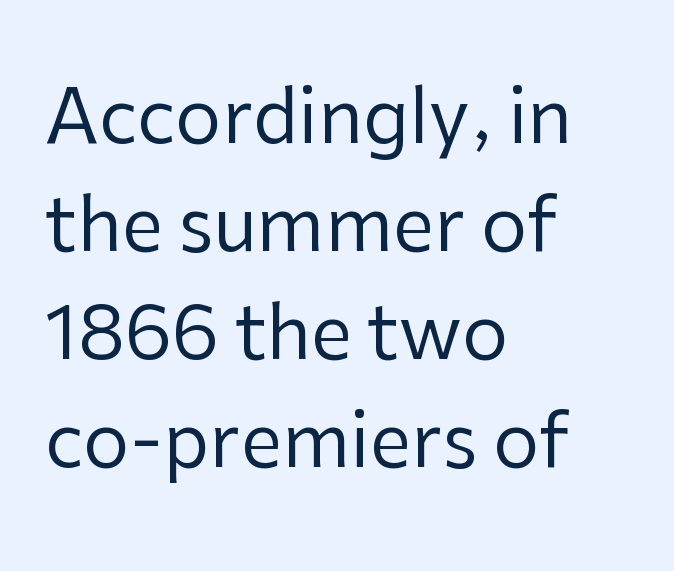
{"serif": "no", "italic": "no", "bold": "no", "weight": "regular", "width": "normal", "stroke_contrast": "low", "x_height": "medium", "monospaced": "no", "underline": "no", "align": "left", "line_spacing": "normal", "line_spacing_ratio": 1.46, "letter_spacing": "normal", "letter_spacing_em": 0.0, "glyph_px": 74}
